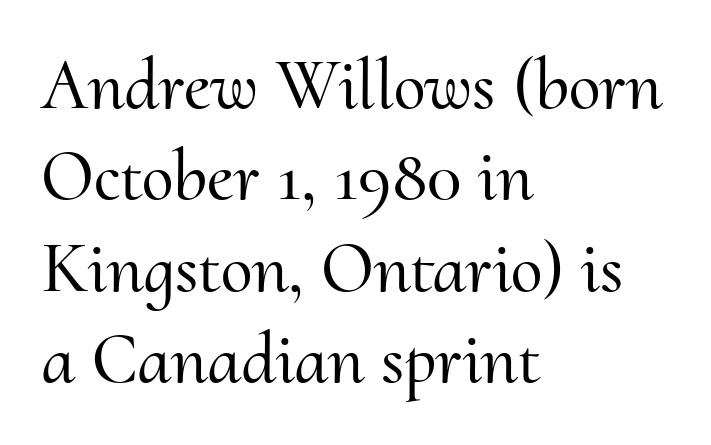
{"serif": "yes", "italic": "no", "width": "normal", "stroke_contrast": "medium", "x_height": "small", "monospaced": "no", "underline": "no", "align": "left", "line_spacing": "normal", "line_spacing_ratio": 1.27, "letter_spacing": "normal", "letter_spacing_em": 0.0, "glyph_px": 72}
